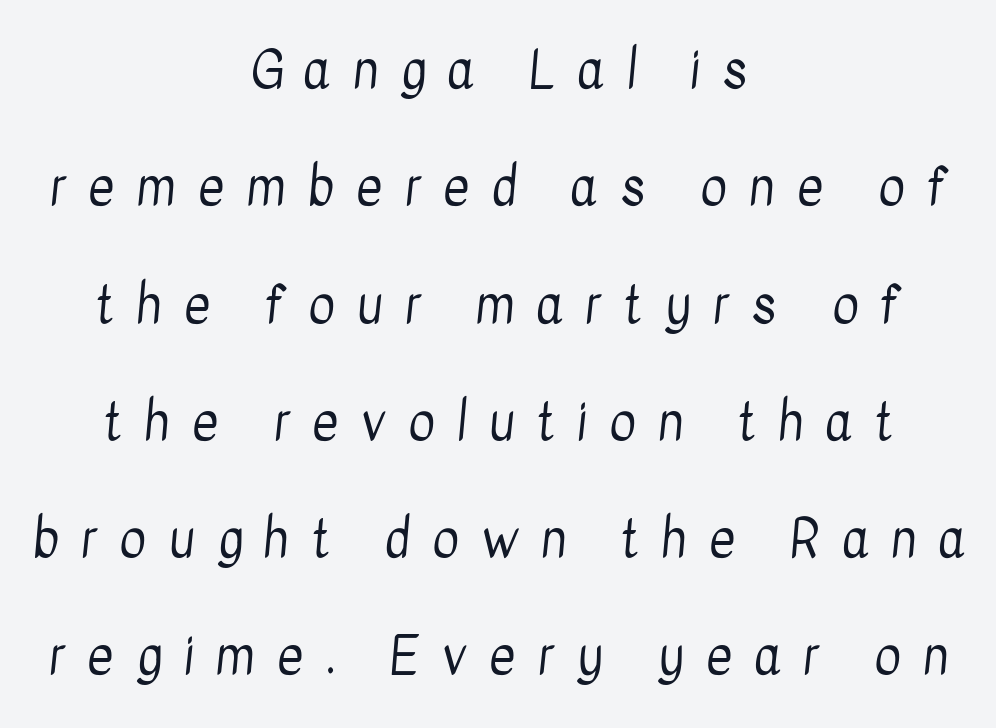
Q: Is the text bold? A: No.
Q: Is the typeface a serif or a sans-serif typeface? A: Sans-serif.
Q: Is the text underlined? A: No.
Q: How is the paragraph aligned? A: Centered.
Q: Is the spacing between letters normal or unusually wide? A: Unusually wide.
Q: Is the spacing between lines tight, normal or loose? A: Loose.
Q: Width (condensed, normal, or wide)? A: Condensed.
Q: Stroke contrast? A: Low.
Q: x-height? A: Medium.
Q: Monospaced? A: No.
